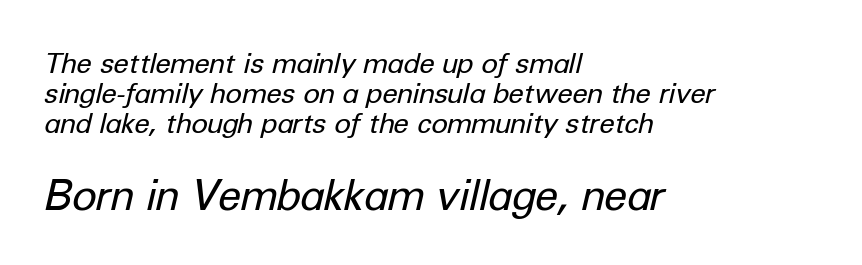
The image shows 42 px regular-weight type, italic (leaning right); set left-aligned, tight line spacing (1.07x), normal letter spacing, not underlined; the second (bottom) block is 1.5x larger; low stroke contrast and a medium x-height.
